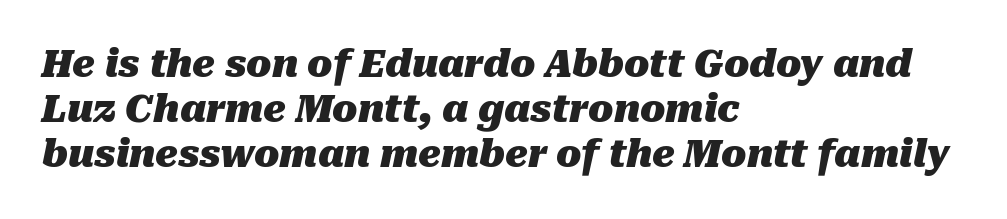
The image shows 37 px heavy type, italic (leaning right); set left-aligned, line spacing 1.21x, normal letter spacing, not underlined; medium stroke contrast and a medium x-height.
